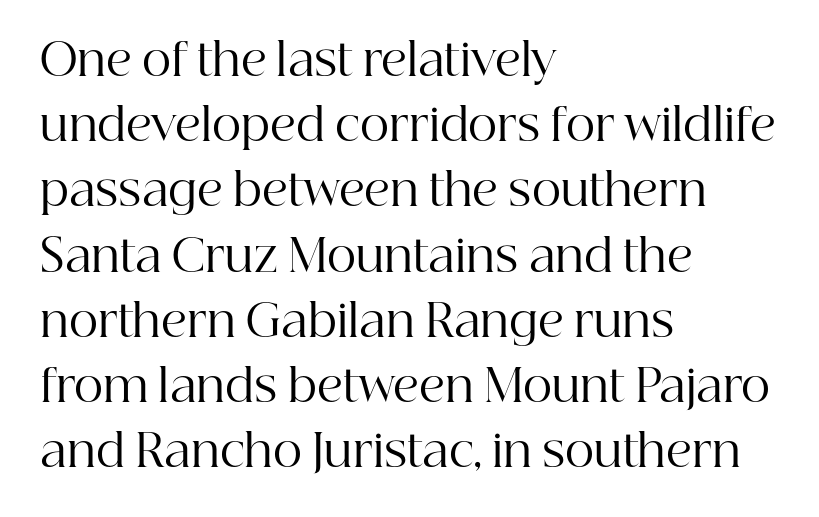
To sum up the face: it has serifs. Regarding leading, the lines here are spaced in the standard way. Is this a fixed-width face? No — the glyphs have proportional, varying widths. Has an underline been added? It has not.
